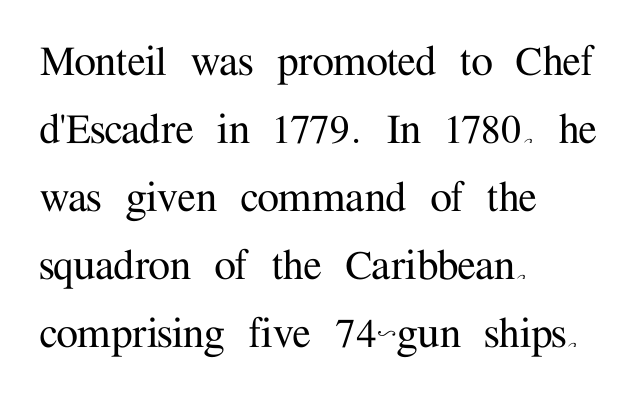
Q: Is the text italic (slanted)? A: No, it is upright.
Q: Is the typeface a serif or a sans-serif typeface? A: Serif.
Q: Is the text underlined? A: No.
Q: How is the paragraph aligned? A: Left-aligned.
Q: Is the spacing between letters normal or unusually wide? A: Normal.
Q: Is the spacing between lines tight, normal or loose? A: Normal.
Q: Width (condensed, normal, or wide)? A: Normal.
Q: Stroke contrast? A: Medium.
Q: x-height? A: Medium.
Q: Monospaced? A: No.
